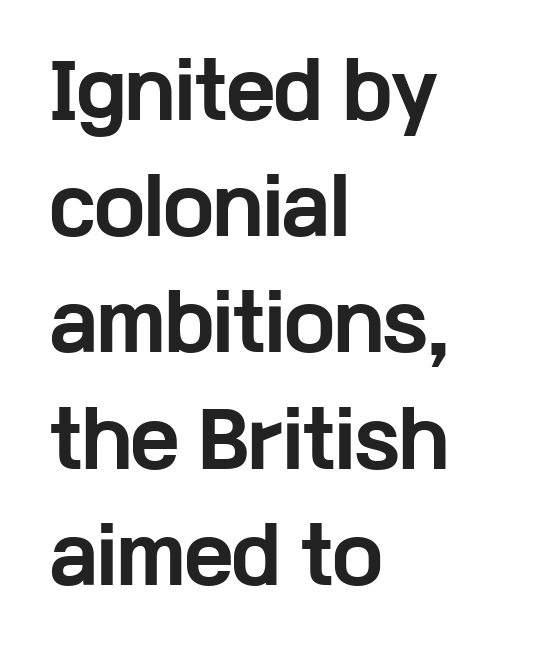
{"serif": "no", "italic": "no", "bold": "yes", "weight": "bold", "width": "wide", "stroke_contrast": "low", "x_height": "medium", "monospaced": "no", "underline": "no", "align": "left", "line_spacing": "normal", "line_spacing_ratio": 1.57, "letter_spacing": "normal", "letter_spacing_em": 0.0, "glyph_px": 74}
